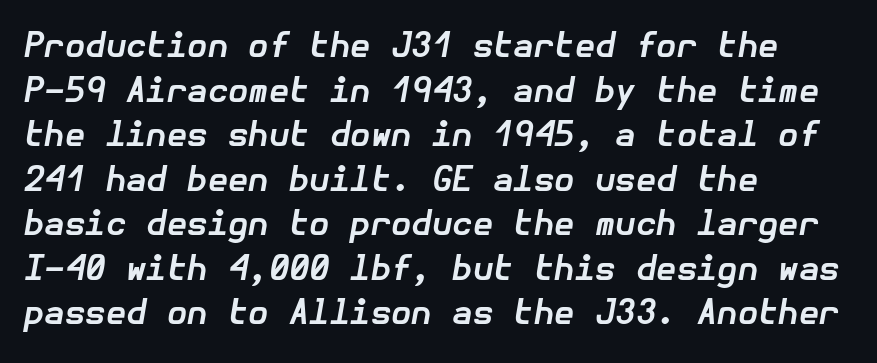
Q: Is the text bold? A: Yes.
Q: Is the text italic (slanted)? A: Yes, it leans right by about 10 degrees.
Q: Is the text underlined? A: No.
Q: How is the paragraph aligned? A: Left-aligned.
Q: Is the spacing between letters normal or unusually wide? A: Normal.
Q: Is the spacing between lines tight, normal or loose? A: Normal.
Q: Width (condensed, normal, or wide)? A: Normal.
Q: Stroke contrast? A: Low.
Q: x-height? A: Medium.
